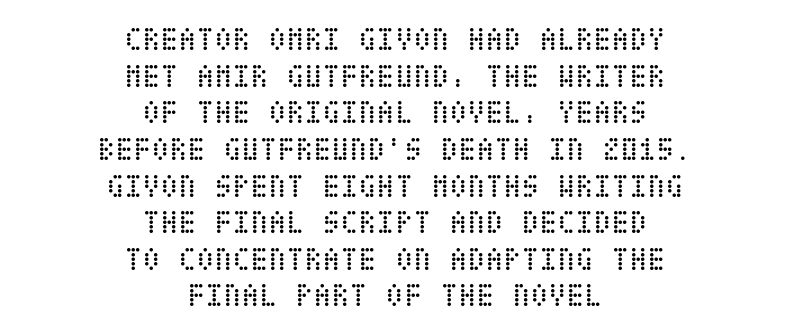
{"italic": "no", "bold": "no", "weight": "regular", "width": "condensed", "stroke_contrast": "low", "x_height": "large", "underline": "no", "align": "center", "line_spacing": "tight", "line_spacing_ratio": 1.11, "letter_spacing": "normal", "letter_spacing_em": 0.0, "glyph_px": 33}
